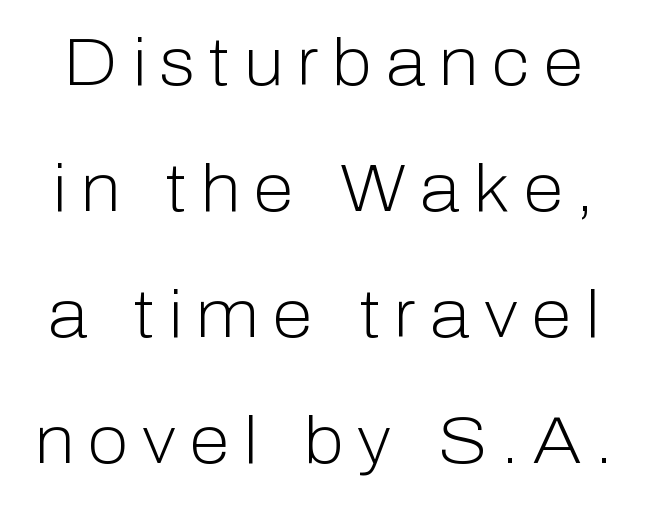
{"serif": "no", "italic": "no", "bold": "no", "weight": "light", "width": "normal", "stroke_contrast": "low", "x_height": "medium", "monospaced": "no", "underline": "no", "line_spacing": "loose", "line_spacing_ratio": 1.91, "letter_spacing": "wide", "letter_spacing_em": 0.21, "glyph_px": 66}
